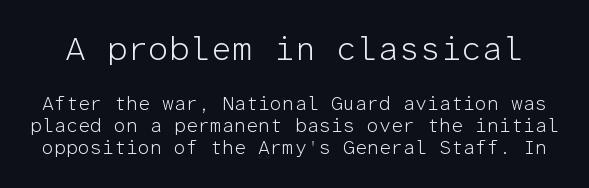
The initial chunk of copy outweighs the following chunk in type size. This reads as an unemphasized weight, regular at the heaviest. Rule under the text: the space is simply empty. What's the leading like? Squeezed, with rows nearly overlapping. These lines keep a tight, regular rhythm from letter to letter. Every stem runs plumb, perpendicular to the baseline.
